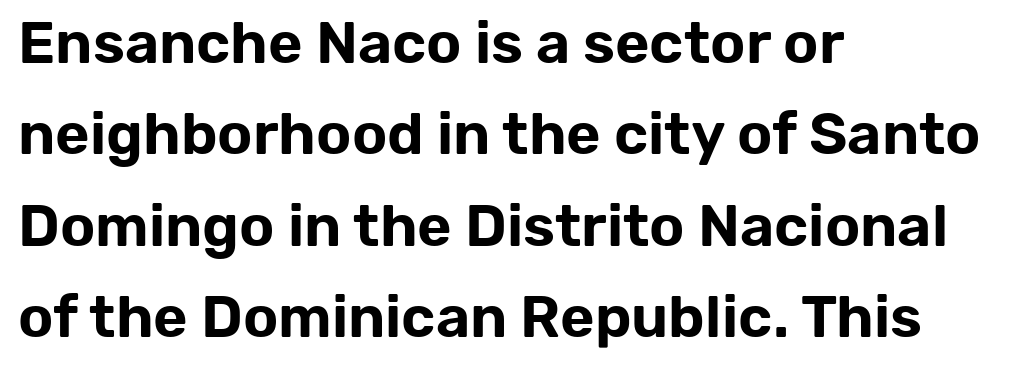
Regular leading. In terms of posture, this sample is upright. Each letter keeps its own natural width here, so spacing adapts to shape. The passage shown has conventional tracking throughout. Where is the straight margin? On the left.
